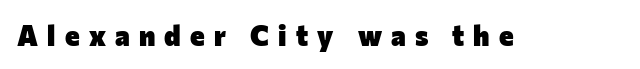
The image shows 28 px heavy sans-serif type, upright; set unusually wide letter spacing (+0.33 em), not underlined; low stroke contrast and a medium x-height.
